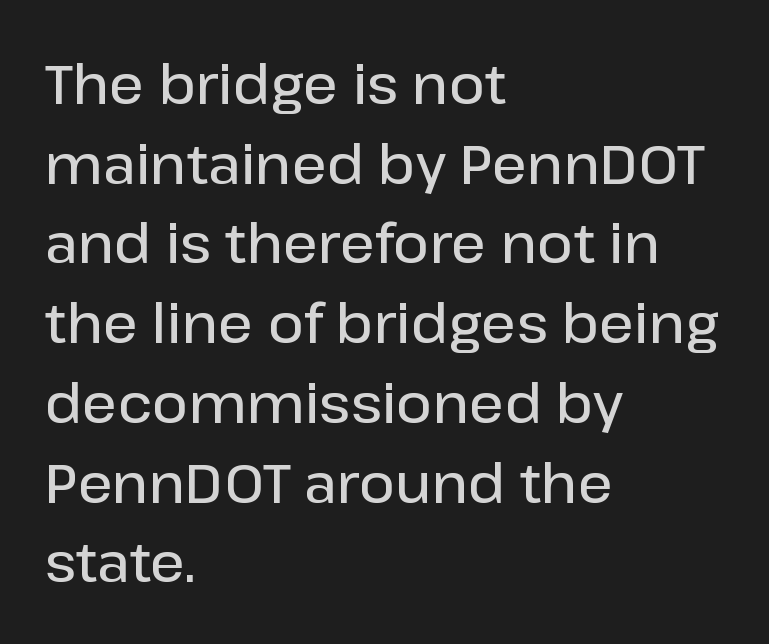
Q: Is the text bold? A: Semi-bold.
Q: Is the text italic (slanted)? A: No, it is upright.
Q: Is the typeface a serif or a sans-serif typeface? A: Sans-serif.
Q: Is the text underlined? A: No.
Q: How is the paragraph aligned? A: Left-aligned.
Q: Is the spacing between letters normal or unusually wide? A: Normal.
Q: Is the spacing between lines tight, normal or loose? A: Normal.
Q: Width (condensed, normal, or wide)? A: Normal.
Q: Stroke contrast? A: Low.
Q: x-height? A: Medium.
Q: Monospaced? A: No.
